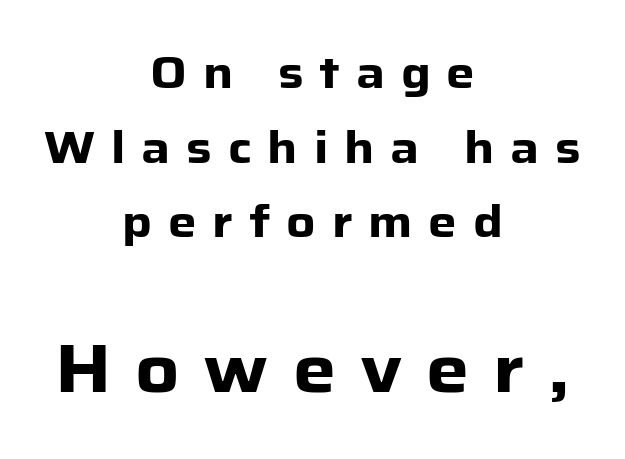
The image shows 68 px heavy sans-serif type, upright; set centered, normal line spacing (1.66x), unusually wide letter spacing (+0.35 em), not underlined; the second (bottom) block is 1.51x larger; low stroke contrast and a medium x-height.
